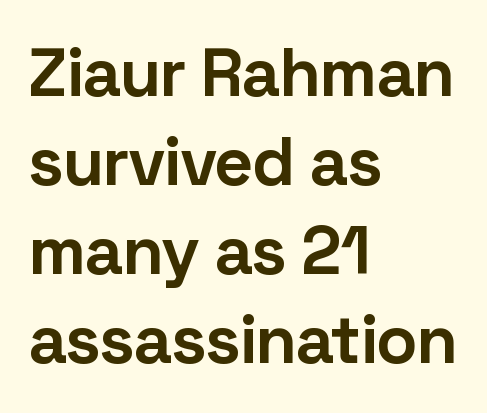
The image shows 68 px bold sans-serif type, upright; set left-aligned, normal line spacing (1.31x), normal letter spacing, not underlined; low stroke contrast and a medium x-height.
